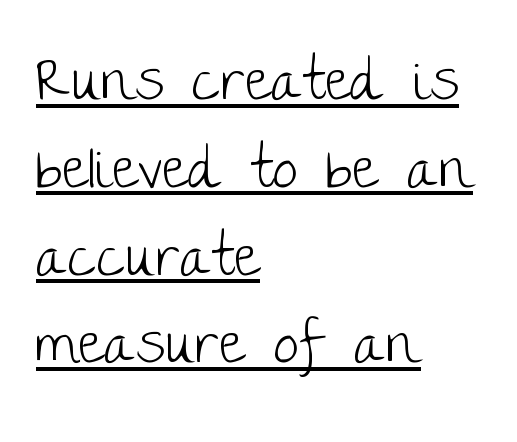
The rendering anchors every line to the left-hand side. The line-height multiplier appears to be the usual default. The rendering shows plain stroke endings on the letterforms — a sans-serif design. The face looks like a standard text weight, possibly lighter. Spacing verdict: proportional, widths tailored to each character.
